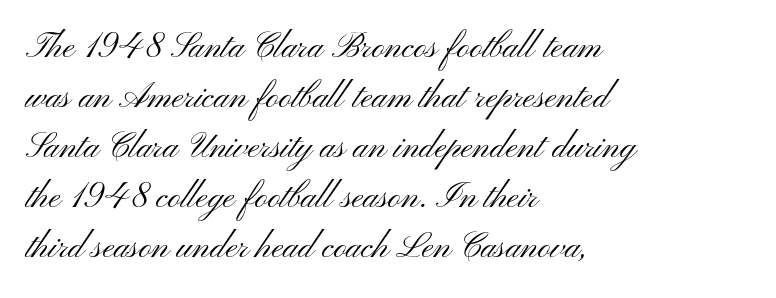
Inter-character spacing is left at the font's built-in metrics. The designer left line spacing at the default. Line beginnings align vertically; line endings do not.
